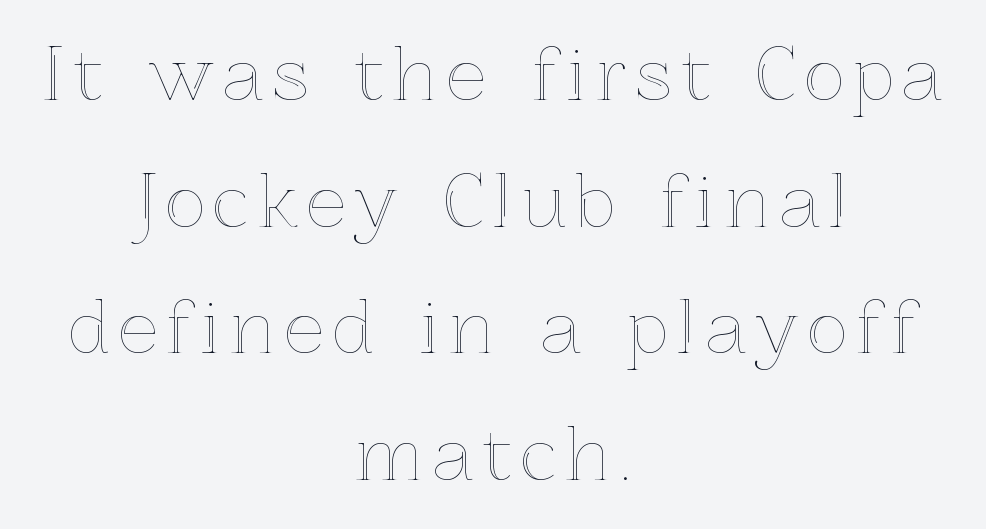
{"italic": "no", "width": "normal", "x_height": "medium", "monospaced": "no", "underline": "no", "align": "center", "line_spacing_ratio": 1.81, "glyph_px": 70}
